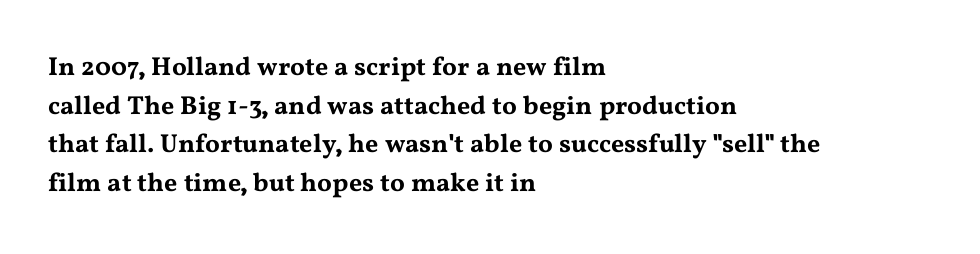
{"italic": "no", "underline": "no", "align": "left", "line_spacing": "normal", "line_spacing_ratio": 1.49, "letter_spacing": "normal", "letter_spacing_em": 0.0, "glyph_px": 26}
